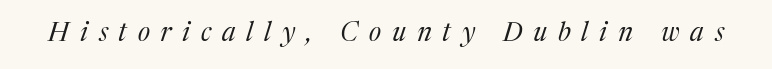
The glyphs are unaccompanied by any horizontal stroke below them. The lettering tilts uniformly, giving the passage an italic look. The cut favours lightness, reaching ordinary text weight at its darkest. Look at the tracking — it's clearly loosened, letters drifting apart.
